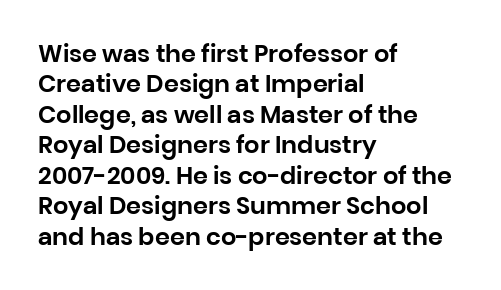
Unmarked baselines from the first word to the last. Short and long lines alike share a common starting point at left. The horizontal fit of the characters is conventional and even. Leading matches the norm, producing a regular column. In terms of posture, this sample is upright.
